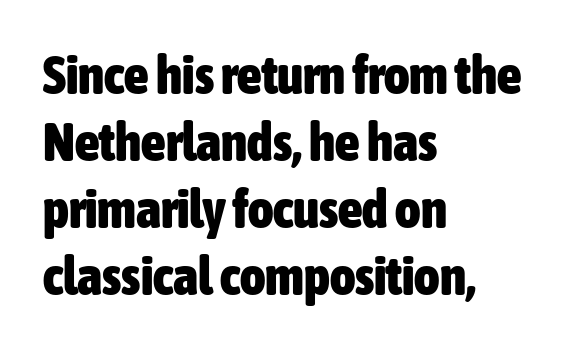
Set as a true bold cut, around the 700 mark. What stands out about the letter spacing? Nothing — it is the standard amount. Rendered with straight, roman letterforms. Anything drawn beneath the words? Only blank space. These lines stack with their left ends in a neat column. You can tell from the bare stems that sans-serif type was used.
